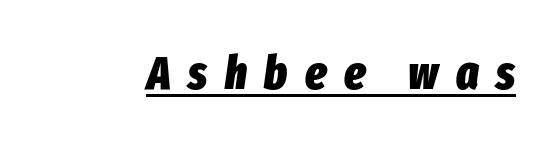
Note the varied advance widths — an 'i' is clearly narrower than an 'm'. Set as a true bold cut, around the 700 mark. The face used here is rendered with a markedly widened letterfit. Underline: present. Characters are canted at an angle relative to the baseline's perpendicular.
